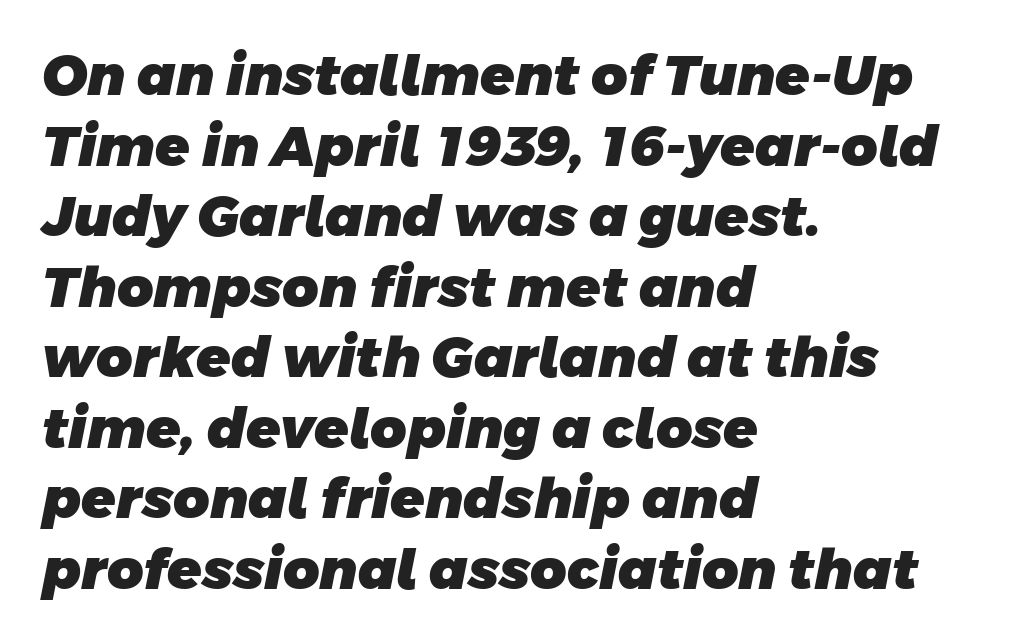
The image shows 56 px heavy sans-serif type; set left-aligned, normal line spacing (1.26x), normal letter spacing, not underlined; low stroke contrast and a large x-height.
